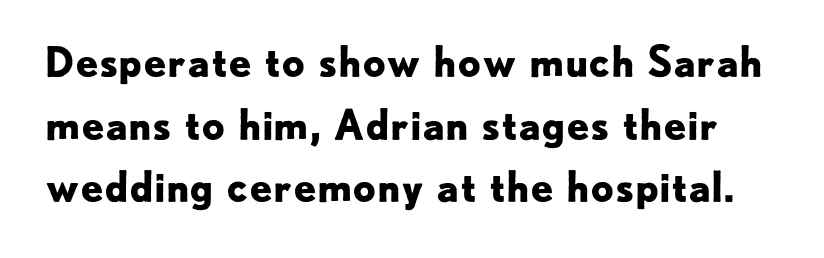
{"serif": "no", "italic": "no", "bold": "yes", "weight": "bold", "width": "normal", "stroke_contrast": "low", "x_height": "small", "monospaced": "no", "underline": "no", "line_spacing": "normal", "line_spacing_ratio": 1.53, "letter_spacing": "normal", "letter_spacing_em": 0.0, "glyph_px": 41}
